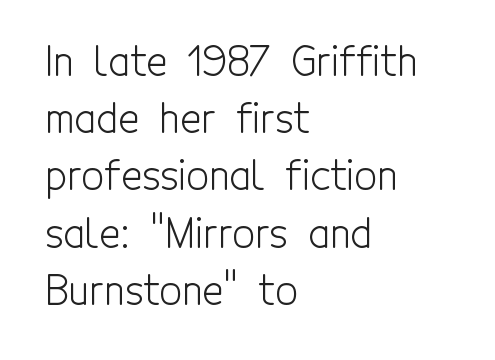
{"serif": "no", "italic": "no", "bold": "no", "weight": "light", "width": "condensed", "x_height": "medium", "monospaced": "no", "underline": "no", "align": "left", "line_spacing": "normal", "line_spacing_ratio": 1.43, "letter_spacing": "normal", "letter_spacing_em": 0.0, "glyph_px": 40}
